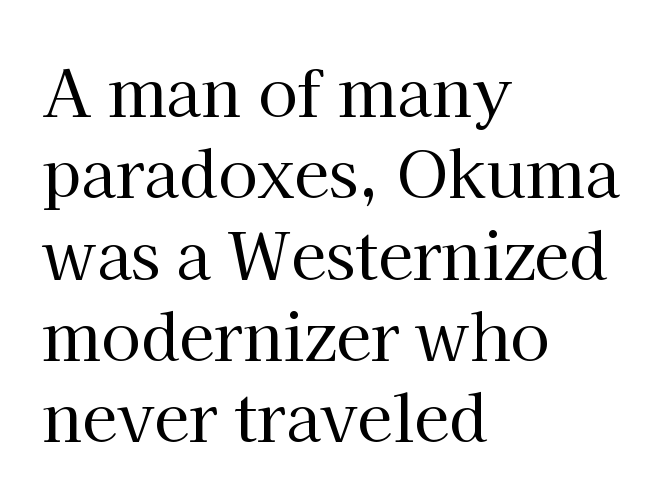
{"serif": "yes", "italic": "no", "bold": "no", "weight": "regular", "width": "normal", "stroke_contrast": "high", "x_height": "medium", "monospaced": "no", "underline": "no", "align": "left", "line_spacing": "normal", "line_spacing_ratio": 1.27, "letter_spacing": "normal", "letter_spacing_em": 0.0, "glyph_px": 64}
